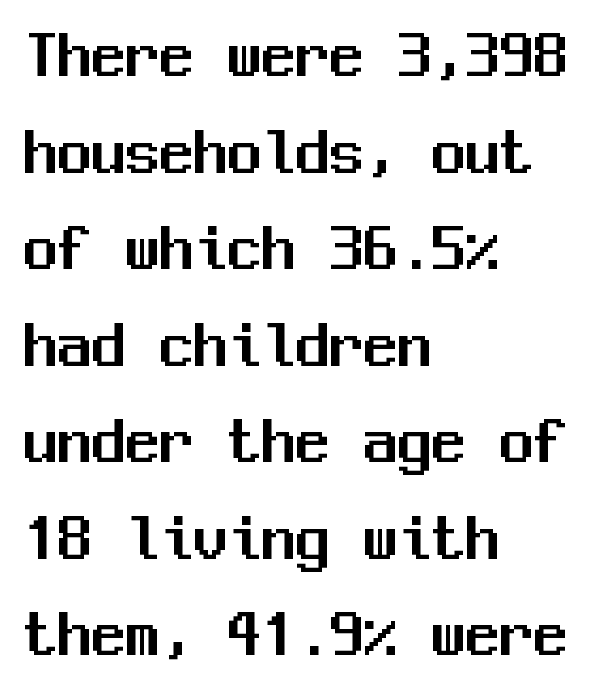
{"serif": "no", "italic": "no", "width": "normal", "stroke_contrast": "medium", "x_height": "medium", "monospaced": "yes", "underline": "no", "align": "left", "line_spacing": "normal", "line_spacing_ratio": 1.42, "letter_spacing": "normal", "letter_spacing_em": 0.0, "glyph_px": 68}
